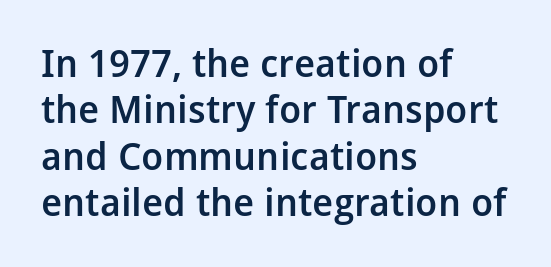
The image shows 38 px semibold sans-serif type, upright; set left-aligned, line spacing 1.22x, normal letter spacing, not underlined; low stroke contrast and a medium x-height.
